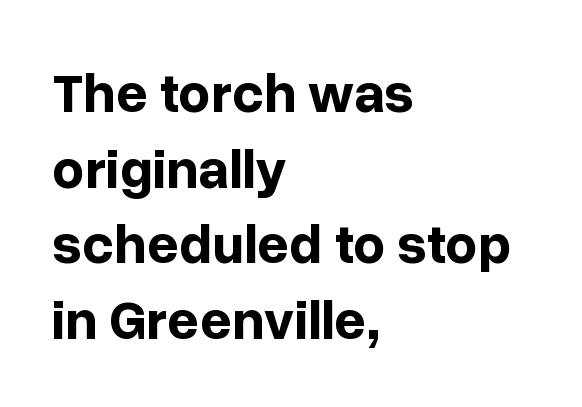
The image shows 56 px bold sans-serif type, upright; set left-aligned, normal line spacing (1.35x), normal letter spacing, not underlined; low stroke contrast and a medium x-height.
